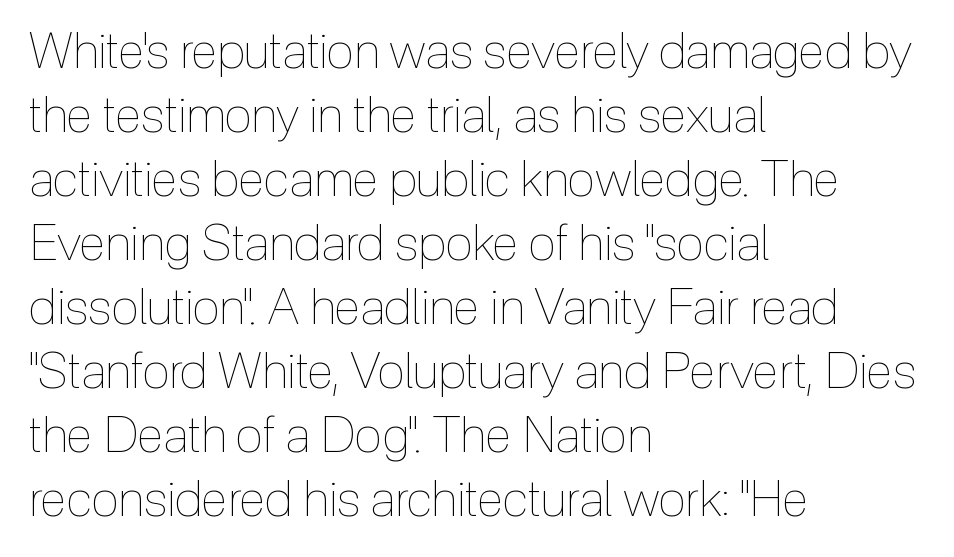
Words appear dense and cohesive because spacing is normal. Underlining? Definitely not there. The characters are drawn with everyday or finer stroke widths. Proportional: the letters do not fall into vertical columns. Evenly set lines give the paragraph a standard silhouette.
